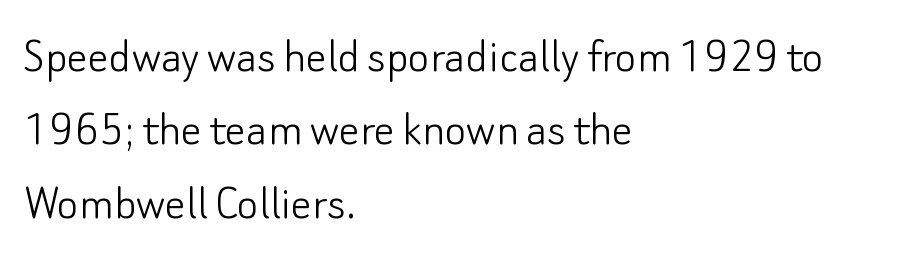
The image shows 52 px light sans-serif type, upright; set left-aligned, normal line spacing (1.41x), normal letter spacing, not underlined; low stroke contrast and a small x-height.
